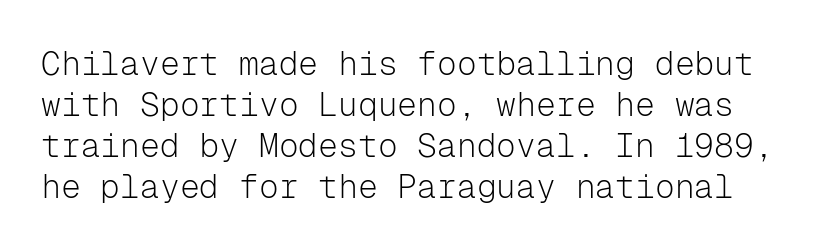
Q: Is the text bold? A: No.
Q: Is the text italic (slanted)? A: No, it is upright.
Q: Is the typeface a serif or a sans-serif typeface? A: Sans-serif.
Q: Is the text underlined? A: No.
Q: Is the spacing between letters normal or unusually wide? A: Normal.
Q: Width (condensed, normal, or wide)? A: Normal.
Q: Stroke contrast? A: Low.
Q: x-height? A: Medium.
Q: Monospaced? A: Yes.
